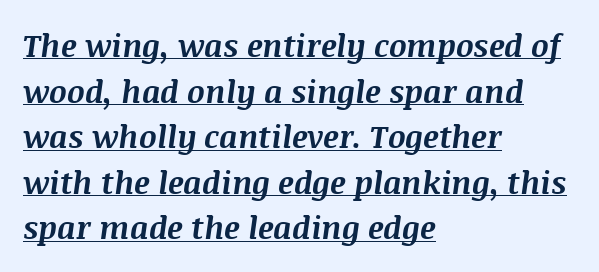
Q: Is the text bold? A: Yes.
Q: Is the text italic (slanted)? A: Yes, it leans right by about 8 degrees.
Q: Is the text underlined? A: Yes.
Q: How is the paragraph aligned? A: Left-aligned.
Q: Is the spacing between letters normal or unusually wide? A: Normal.
Q: Is the spacing between lines tight, normal or loose? A: Normal.
Q: Width (condensed, normal, or wide)? A: Normal.
Q: Stroke contrast? A: Medium.
Q: x-height? A: Large.
Q: Monospaced? A: No.
